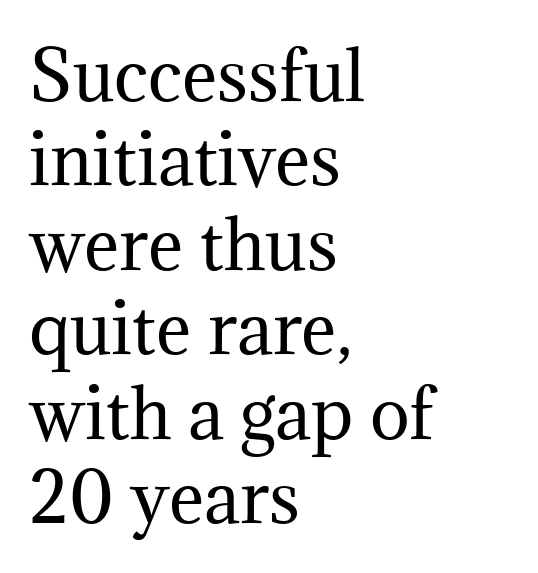
Q: Is the text bold? A: No.
Q: Is the text italic (slanted)? A: No, it is upright.
Q: Is the typeface a serif or a sans-serif typeface? A: Serif.
Q: Is the text underlined? A: No.
Q: How is the paragraph aligned? A: Left-aligned.
Q: Is the spacing between letters normal or unusually wide? A: Normal.
Q: Is the spacing between lines tight, normal or loose? A: Normal.
Q: Width (condensed, normal, or wide)? A: Normal.
Q: Stroke contrast? A: Medium.
Q: x-height? A: Medium.
Q: Monospaced? A: No.
